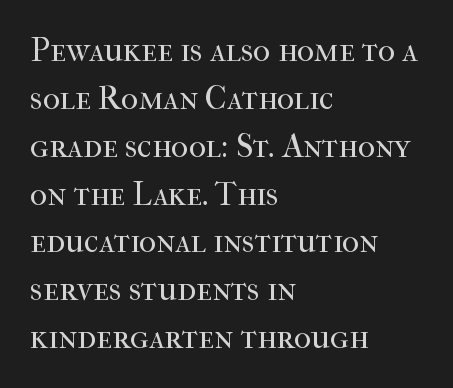
Characters remain perfectly vertical along every line. Decoration check: the copy has no underline. Do the characters align in a grid? No, the font is proportional. You could call the tracking neutral — neither tight nor loose. Little horizontal feet cap the strokes, marking this as serif type. The passage is arranged the way most books set body copy — flush left.
